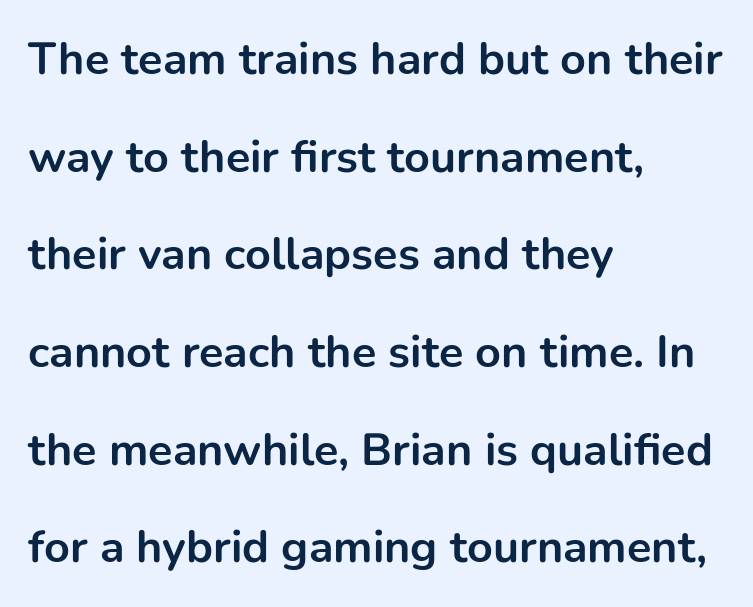
There is no visible air inserted between adjacent glyphs. The typeface chosen for these lines omits serifs. The sample has been set heavy, in full bold. Which margin do the lines hug? The left one — the right edge is uneven. Designer's note — italics off, roman on. The face used here is proportionally spaced, like ordinary book or web type.
